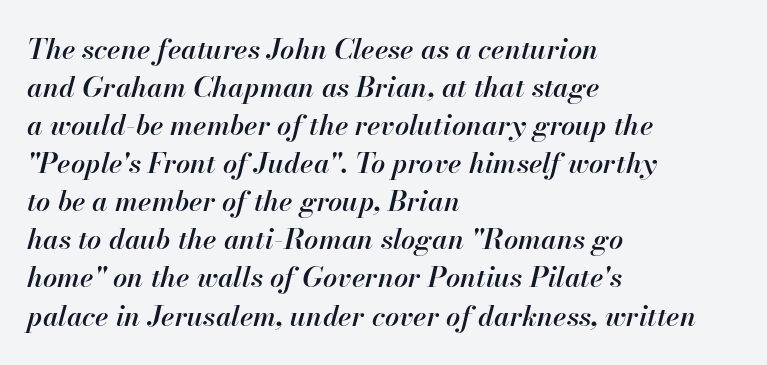
{"italic": "yes", "lean": "right", "slant_degrees": 13, "bold": "semi", "weight": "semibold", "width": "normal", "stroke_contrast": "high", "x_height": "small", "monospaced": "no", "underline": "no", "align": "left", "line_spacing": "normal", "line_spacing_ratio": 1.36, "letter_spacing": "normal", "letter_spacing_em": 0.0, "glyph_px": 28}
